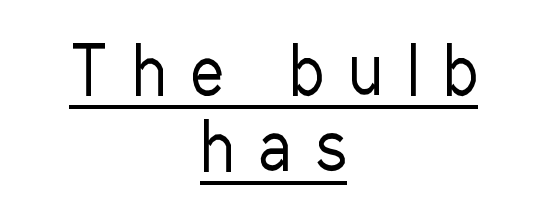
{"serif": "no", "italic": "no", "bold": "no", "weight": "regular", "width": "condensed", "stroke_contrast": "low", "x_height": "medium", "monospaced": "no", "underline": "yes", "align": "center", "line_spacing_ratio": 1.17, "letter_spacing": "wide", "letter_spacing_em": 0.39, "glyph_px": 65}
